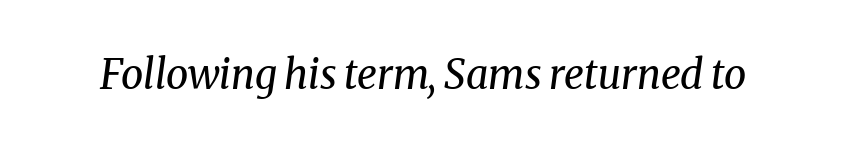
Q: Is the text bold? A: No.
Q: Is the text italic (slanted)? A: Yes, it leans right by about 8 degrees.
Q: Is the typeface a serif or a sans-serif typeface? A: Serif.
Q: Is the text underlined? A: No.
Q: Is the spacing between letters normal or unusually wide? A: Normal.
Q: Width (condensed, normal, or wide)? A: Normal.
Q: Stroke contrast? A: Medium.
Q: x-height? A: Medium.
Q: Monospaced? A: No.
